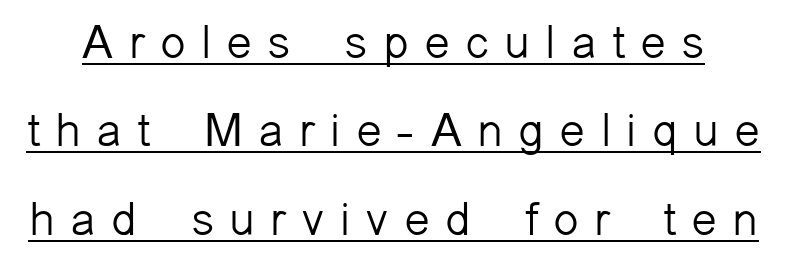
This sample has the flowing, uneven cadence of proportional lettering. A light-to-regular cut is what we see here. Glyph-to-glyph distance is far greater than everyday printed text. The text was rendered using a sans face with plain stroke endings.
